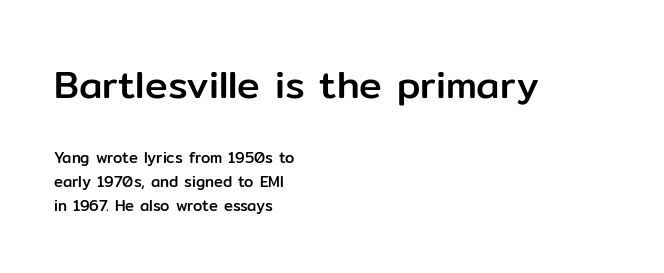
The image shows 38 px sans-serif type, upright; set left-aligned, normal line spacing (1.6x), normal letter spacing, not underlined; the first (top) block is 2.53x larger; low stroke contrast and a medium x-height.
